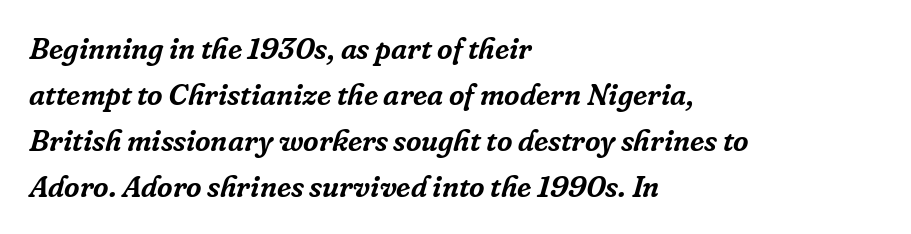
The image shows 30 px serif type, italic (leaning right); set left-aligned, normal line spacing (1.53x), normal letter spacing, not underlined; low stroke contrast and a medium x-height.
